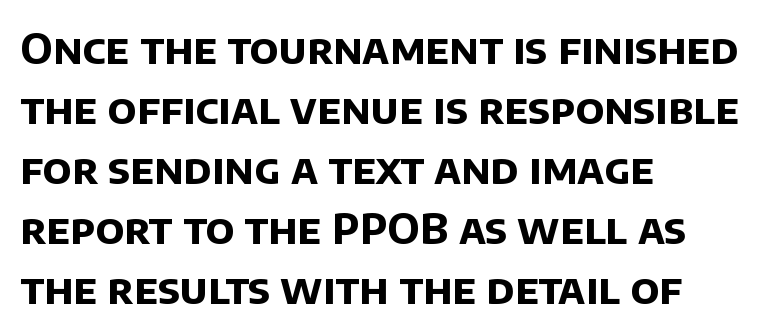
Q: Is the text bold? A: Yes.
Q: Is the typeface a serif or a sans-serif typeface? A: Sans-serif.
Q: Is the text underlined? A: No.
Q: How is the paragraph aligned? A: Left-aligned.
Q: Is the spacing between letters normal or unusually wide? A: Normal.
Q: Is the spacing between lines tight, normal or loose? A: Normal.
Q: Width (condensed, normal, or wide)? A: Normal.
Q: Stroke contrast? A: Low.
Q: x-height? A: Large.
Q: Monospaced? A: No.
